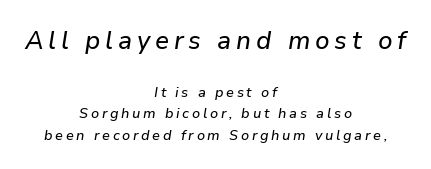
The rendering positions every line midway between the sides. You can tell it's italic because the verticals aren't actually vertical. Reading down the column, the eye jumps a familiar distance to each next line. A clean baseline with only descenders dipping below it. If you squint, the top block still reads clearly — it's the larger of the two.
